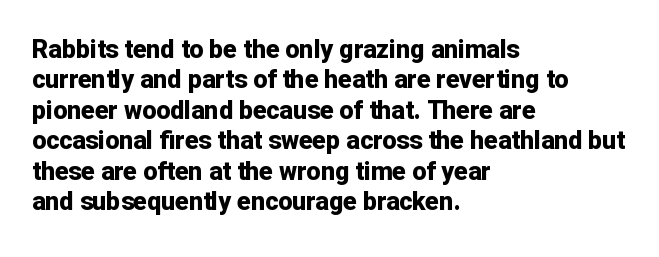
The image shows 25 px bold type, upright; set left-aligned, line spacing 1.22x, normal letter spacing, not underlined.
